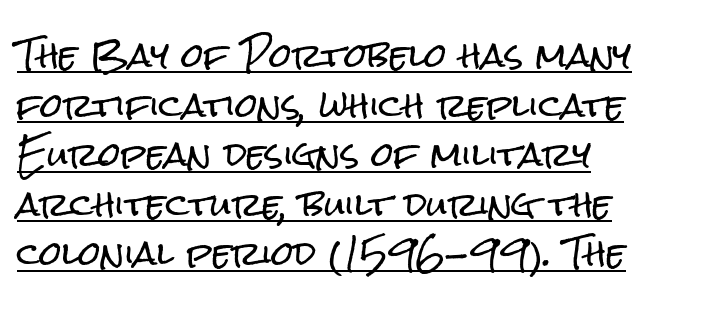
Q: Is the text italic (slanted)? A: No, it is upright.
Q: Is the typeface a serif or a sans-serif typeface? A: Sans-serif.
Q: Is the text underlined? A: Yes.
Q: How is the paragraph aligned? A: Left-aligned.
Q: Is the spacing between letters normal or unusually wide? A: Normal.
Q: Is the spacing between lines tight, normal or loose? A: Normal.
Q: Width (condensed, normal, or wide)? A: Condensed.
Q: Stroke contrast? A: Low.
Q: x-height? A: Medium.
Q: Monospaced? A: No.
